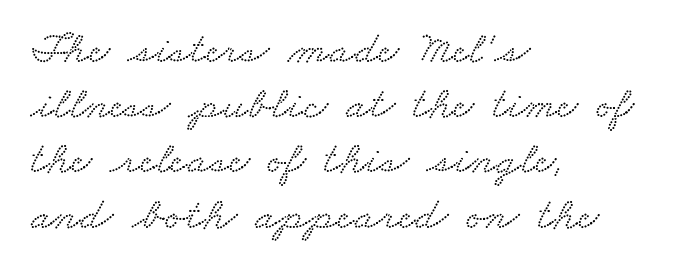
{"serif": "yes", "width": "wide", "stroke_contrast": "low", "x_height": "small", "monospaced": "no", "underline": "no", "align": "left", "line_spacing_ratio": 1.2, "letter_spacing": "normal", "letter_spacing_em": 0.0, "glyph_px": 46}
